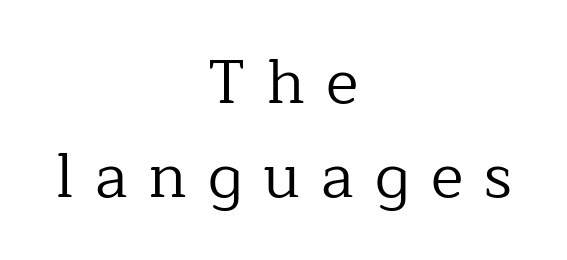
The strip under each line holds only bare page. The letters stand upright; this is a roman face. Notice how descenders clear the ascenders below comfortably — that's standard leading. This sample has the flowing, uneven cadence of proportional lettering. The letterforms stand isolated, each surrounded by extra space.
